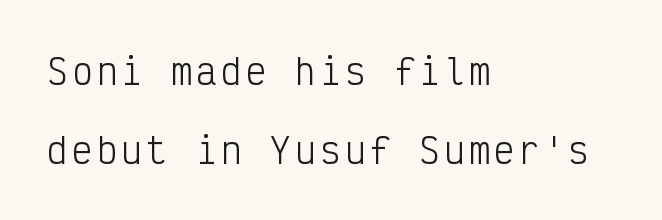
{"serif": "no", "italic": "no", "bold": "no", "weight": "light", "width": "condensed", "stroke_contrast": "low", "x_height": "medium", "monospaced": "yes", "underline": "no", "align": "left", "line_spacing": "loose", "line_spacing_ratio": 2.31, "glyph_px": 34}
